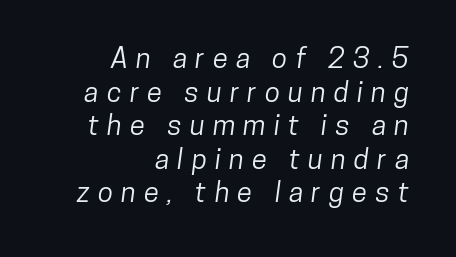
Each letter keeps its own natural width here, so spacing adapts to shape. Compared with typical body copy, the letter spacing here is much looser. The rendering anchors every line to the right-hand side. Check the space under the baseline: it is left empty. The passage shown is typeset with a sans-serif family.
